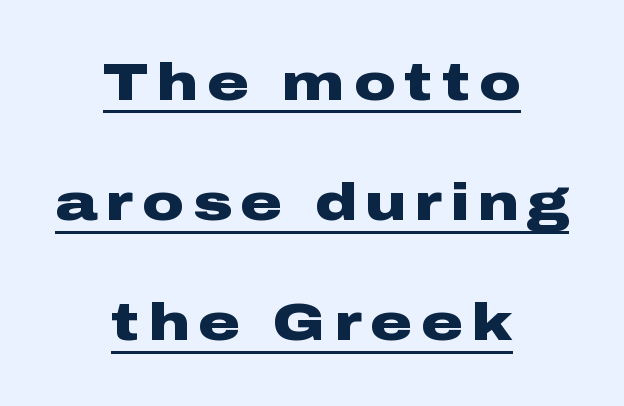
{"serif": "no", "italic": "no", "bold": "yes", "weight": "heavy", "width": "wide", "stroke_contrast": "low", "x_height": "medium", "monospaced": "no", "underline": "yes", "align": "center", "line_spacing": "loose", "line_spacing_ratio": 2.31, "glyph_px": 52}
